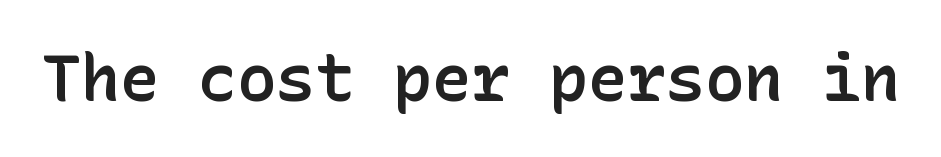
The image shows 65 px semibold sans-serif type, upright; set normal letter spacing, not underlined; low stroke contrast and a medium x-height.
